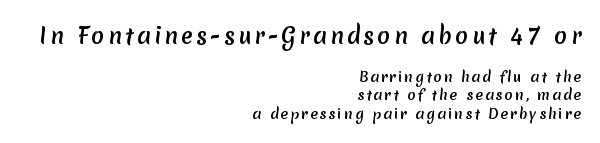
Q: Is the text underlined? A: No.
Q: How is the paragraph aligned? A: Right-aligned.
Q: Is the spacing between lines tight, normal or loose? A: Normal.
Q: Which block of text is set in a larger size, the first (top) or the second (bottom)? A: The first (top) one.
